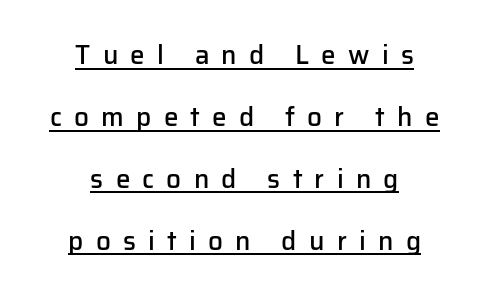
{"italic": "no", "bold": "semi", "underline": "yes", "align": "center", "line_spacing": "loose", "line_spacing_ratio": 2.38, "letter_spacing": "wide", "letter_spacing_em": 0.47, "glyph_px": 26}
